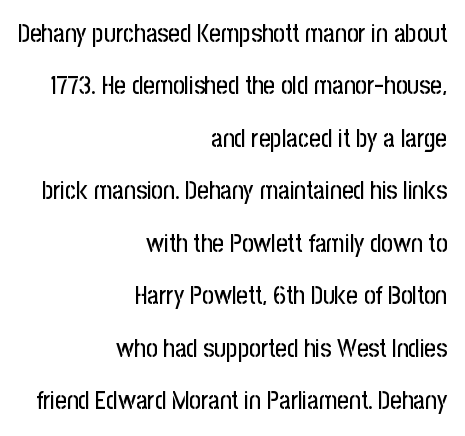
Q: Is the text italic (slanted)? A: No, it is upright.
Q: Is the text underlined? A: No.
Q: How is the paragraph aligned? A: Right-aligned.
Q: Is the spacing between letters normal or unusually wide? A: Normal.
Q: Is the spacing between lines tight, normal or loose? A: Loose.
